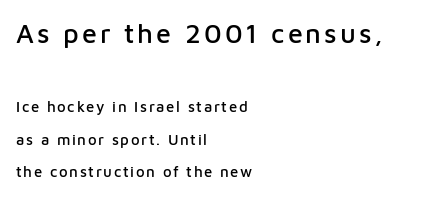
The image shows 27 px text type, upright; set left-aligned, loose line spacing (2.19x), not underlined; the first (top) block is 1.8x larger.
